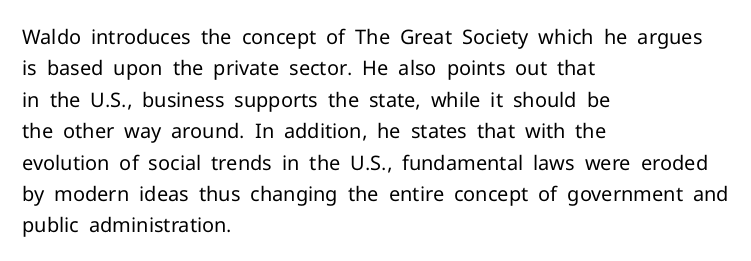
The image shows 20 px text type, upright; set left-aligned, normal line spacing (1.57x), normal letter spacing, not underlined.
